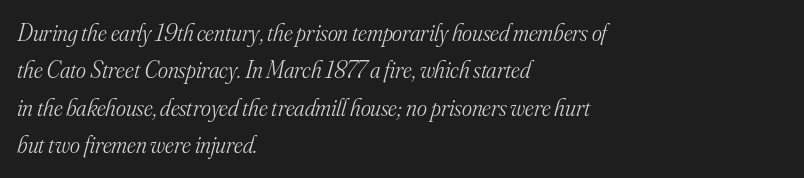
Q: Is the text bold? A: No.
Q: Is the text italic (slanted)? A: Yes, it leans right by about 16 degrees.
Q: Is the text underlined? A: No.
Q: How is the paragraph aligned? A: Left-aligned.
Q: Is the spacing between letters normal or unusually wide? A: Normal.
Q: Is the spacing between lines tight, normal or loose? A: Normal.
